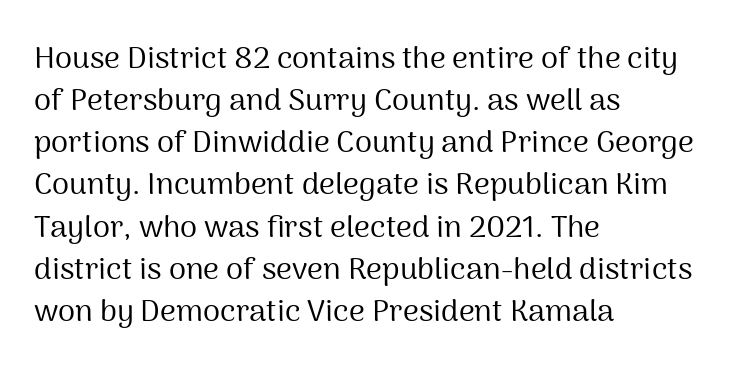
{"serif": "no", "italic": "no", "bold": "no", "weight": "regular", "width": "normal", "stroke_contrast": "medium", "x_height": "medium", "monospaced": "no", "underline": "no", "align": "left", "line_spacing": "normal", "line_spacing_ratio": 1.36, "letter_spacing": "normal", "letter_spacing_em": 0.0, "glyph_px": 31}
